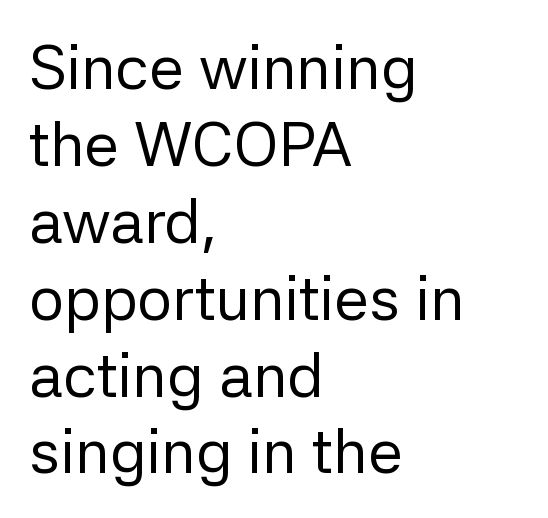
Q: Is the text bold? A: No.
Q: Is the text italic (slanted)? A: No, it is upright.
Q: Is the typeface a serif or a sans-serif typeface? A: Sans-serif.
Q: Is the text underlined? A: No.
Q: How is the paragraph aligned? A: Left-aligned.
Q: Is the spacing between letters normal or unusually wide? A: Normal.
Q: Width (condensed, normal, or wide)? A: Normal.
Q: Stroke contrast? A: Low.
Q: x-height? A: Medium.
Q: Monospaced? A: No.
